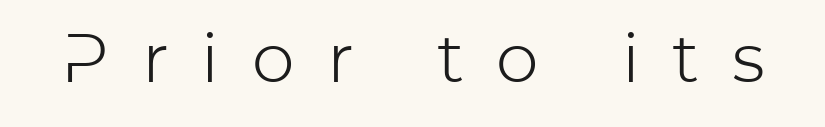
{"serif": "no", "italic": "no", "bold": "no", "weight": "light", "width": "normal", "stroke_contrast": "low", "x_height": "medium", "monospaced": "no", "underline": "no", "letter_spacing": "wide", "letter_spacing_em": 0.48, "glyph_px": 68}
